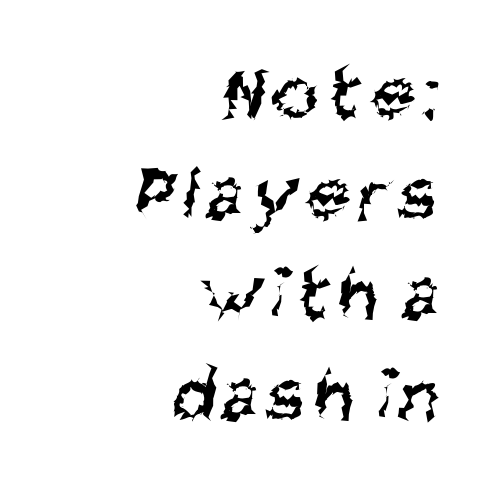
{"serif": "no", "bold": "no", "weight": "regular", "width": "condensed", "stroke_contrast": "medium", "x_height": "large", "monospaced": "no", "underline": "no", "align": "right", "line_spacing": "normal", "line_spacing_ratio": 1.29, "glyph_px": 78}
